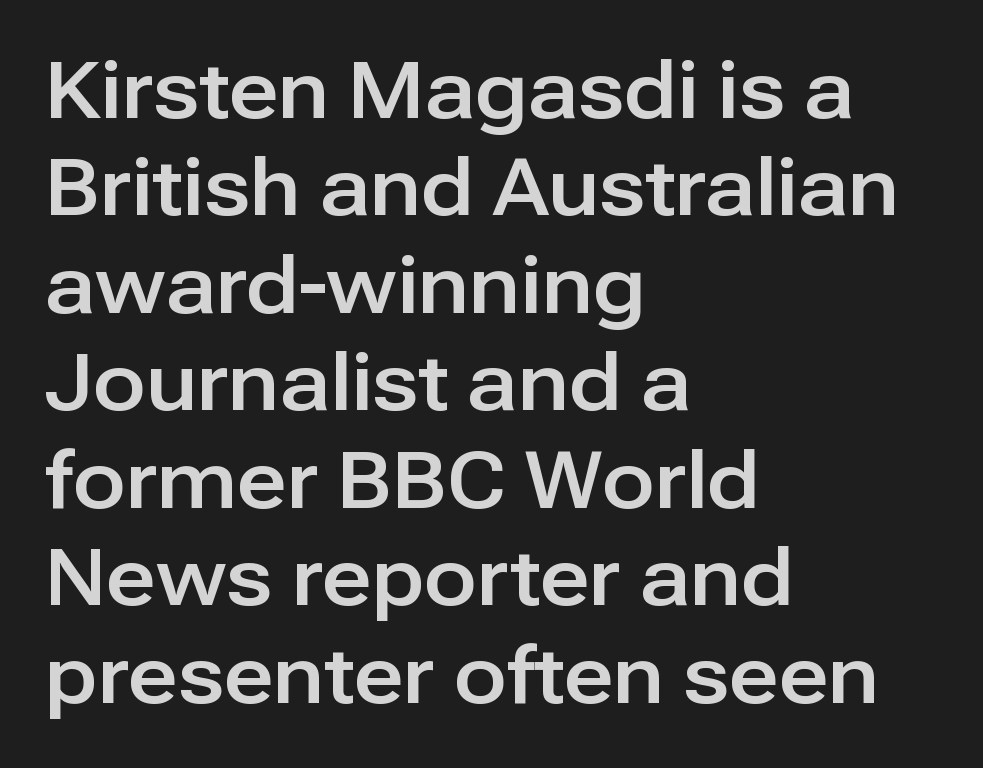
{"serif": "no", "italic": "no", "width": "normal", "stroke_contrast": "low", "x_height": "medium", "monospaced": "no", "underline": "no", "align": "left", "line_spacing": "normal", "line_spacing_ratio": 1.25, "letter_spacing": "normal", "letter_spacing_em": 0.0, "glyph_px": 78}
